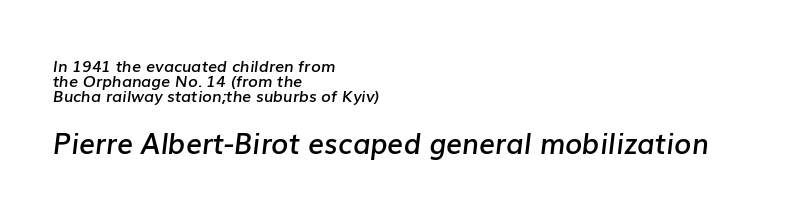
{"italic": "yes", "lean": "right", "slant_degrees": 7, "bold": "semi", "weight": "semibold", "width": "normal", "stroke_contrast": "low", "x_height": "medium", "monospaced": "no", "underline": "no", "align": "left", "line_spacing": "tight", "line_spacing_ratio": 0.95, "letter_spacing": "normal", "letter_spacing_em": 0.0, "larger_block": "second", "size_ratio": 1.75, "glyph_px": 28}
